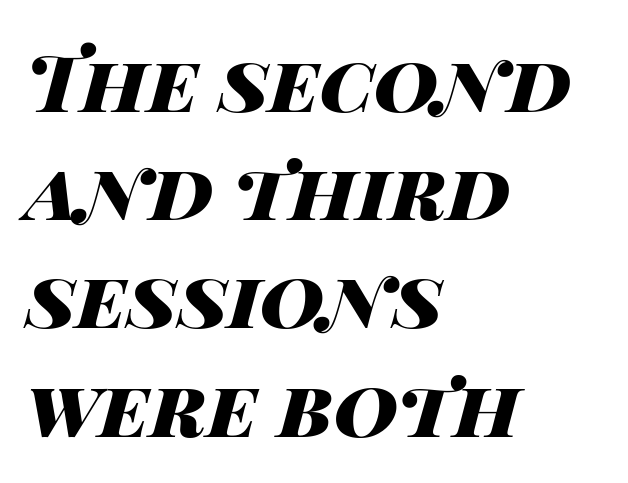
{"italic": "yes", "lean": "right", "slant_degrees": 14, "bold": "yes", "weight": "heavy", "width": "wide", "stroke_contrast": "high", "x_height": "large", "monospaced": "no", "underline": "no", "align": "left", "line_spacing": "normal", "line_spacing_ratio": 1.37, "letter_spacing": "normal", "letter_spacing_em": 0.0, "glyph_px": 79}
